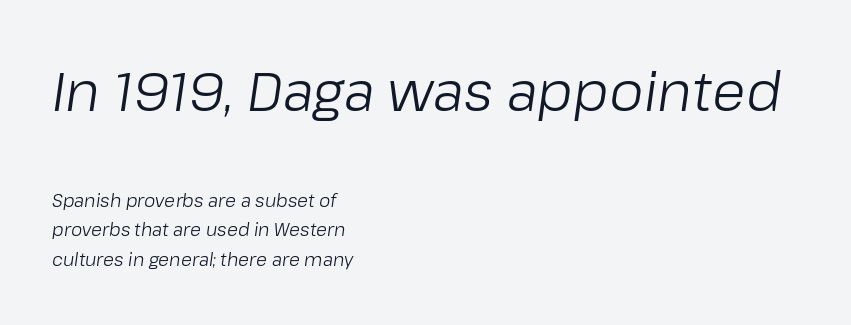
Q: Is the text bold? A: No.
Q: Is the text italic (slanted)? A: Yes, it leans right by about 8 degrees.
Q: Is the text underlined? A: No.
Q: How is the paragraph aligned? A: Left-aligned.
Q: Is the spacing between letters normal or unusually wide? A: Normal.
Q: Is the spacing between lines tight, normal or loose? A: Normal.
Q: Which block of text is set in a larger size, the first (top) or the second (bottom)? A: The first (top) one.
Q: Width (condensed, normal, or wide)? A: Normal.
Q: Stroke contrast? A: Low.
Q: x-height? A: Medium.
Q: Monospaced? A: No.
